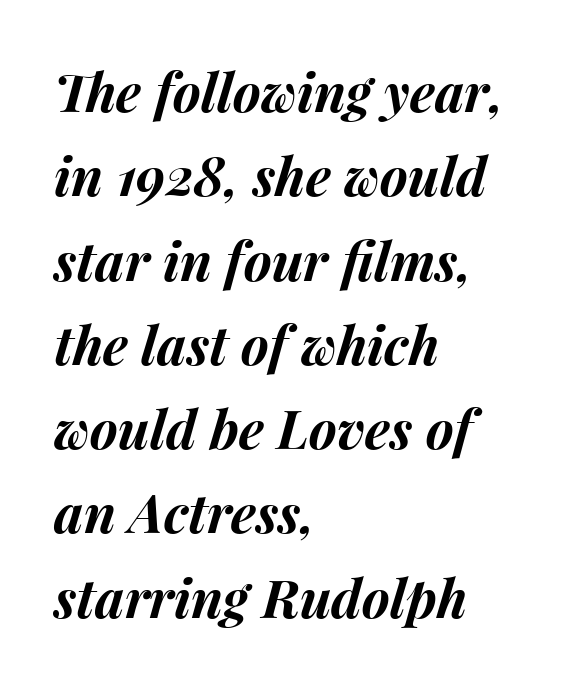
{"italic": "yes", "lean": "right", "slant_degrees": 15, "bold": "yes", "weight": "bold", "width": "normal", "stroke_contrast": "medium", "x_height": "medium", "monospaced": "no", "underline": "no", "align": "left", "line_spacing": "normal", "line_spacing_ratio": 1.59, "letter_spacing": "normal", "letter_spacing_em": 0.0, "glyph_px": 53}
